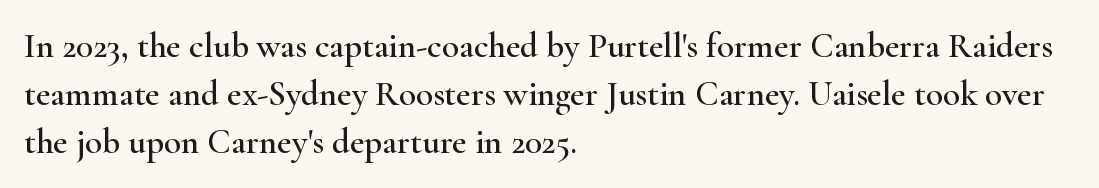
{"serif": "yes", "italic": "no", "width": "wide", "stroke_contrast": "high", "x_height": "small", "monospaced": "no", "underline": "no", "align": "left", "line_spacing": "normal", "line_spacing_ratio": 1.37, "letter_spacing": "normal", "letter_spacing_em": 0.0, "glyph_px": 35}
